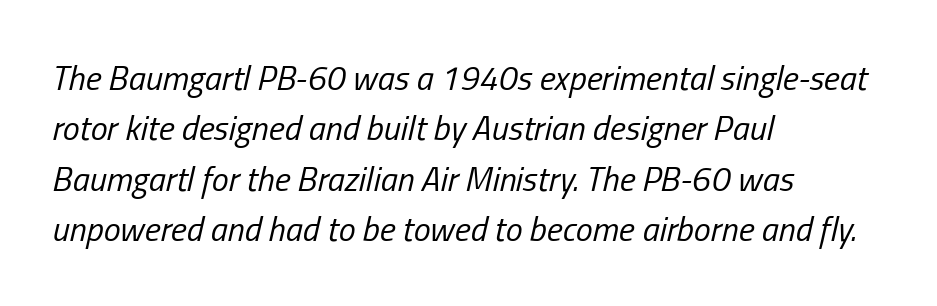
Underline: absent. A student would call this left alignment; a typographer would say flush left, rag right. The type is set solid horizontally, with unmodified tracking. This reads as an unemphasized weight, regular at the heaviest. The rendering uses natural spacing where letterforms have individual widths.
